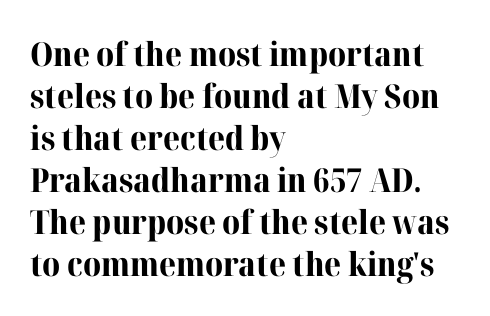
{"serif": "yes", "italic": "no", "bold": "yes", "weight": "bold", "width": "normal", "stroke_contrast": "high", "x_height": "medium", "monospaced": "no", "underline": "no", "align": "left", "line_spacing": "normal", "line_spacing_ratio": 1.27, "letter_spacing": "normal", "letter_spacing_em": 0.0, "glyph_px": 33}
